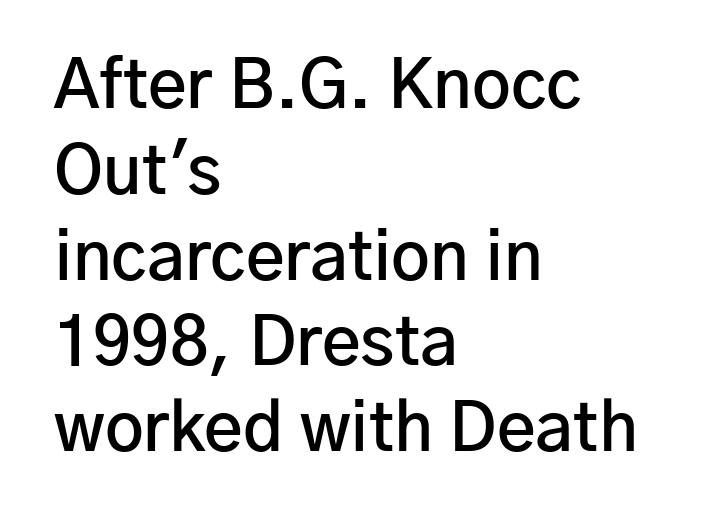
A typesetter would mark this as roman, not italic. A somewhat darkened texture: the type is semibold rather than bold. These lines are set flush left with a ragged right edge. Here the designer chose a conventional face with non-uniform glyph widths.
